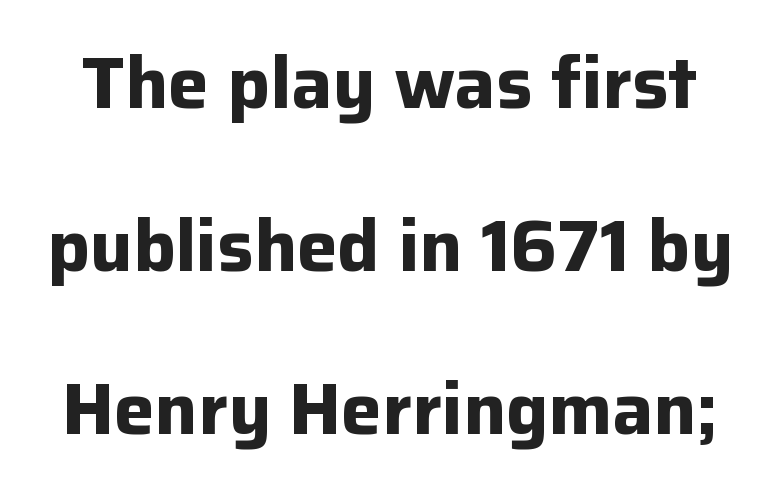
The image shows 73 px bold sans-serif type, upright; set loose line spacing (2.23x), normal letter spacing, not underlined; low stroke contrast and a medium x-height.
